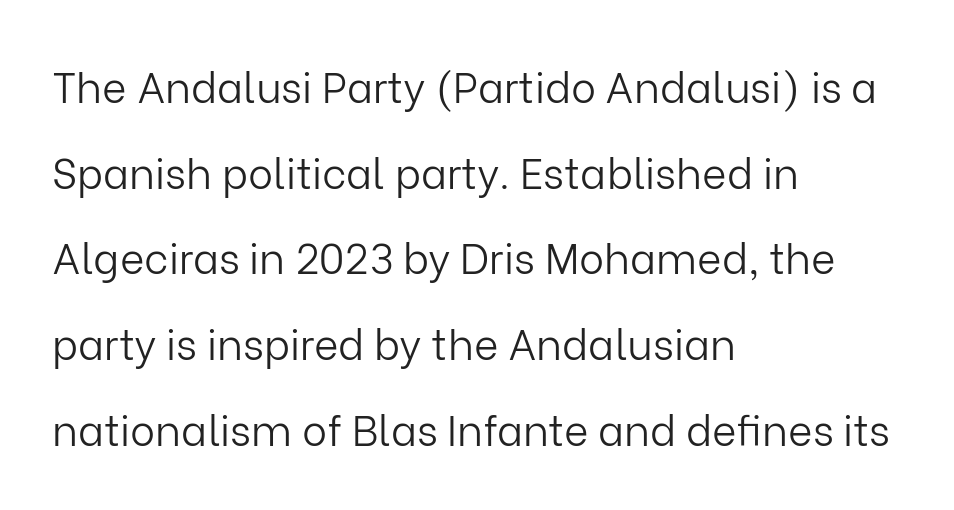
The image shows 42 px light sans-serif type, upright; set left-aligned, loose line spacing (2.04x), normal letter spacing, not underlined; low stroke contrast and a medium x-height.
